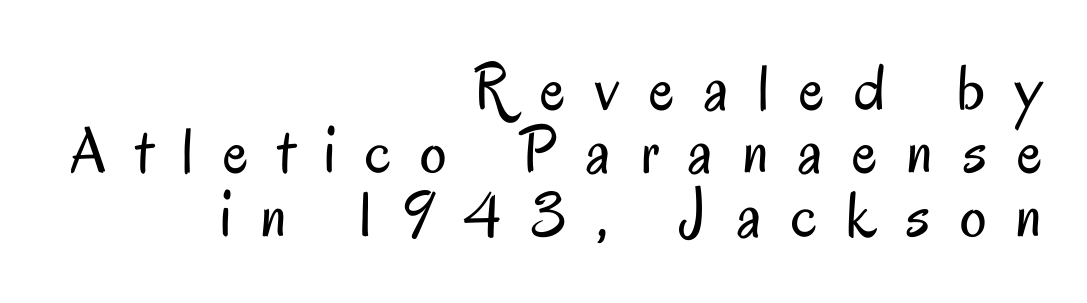
Q: Is the text bold? A: No.
Q: Is the text italic (slanted)? A: No, it is upright.
Q: Is the typeface a serif or a sans-serif typeface? A: Sans-serif.
Q: Is the text underlined? A: No.
Q: How is the paragraph aligned? A: Right-aligned.
Q: Is the spacing between letters normal or unusually wide? A: Unusually wide.
Q: Is the spacing between lines tight, normal or loose? A: Tight.
Q: Width (condensed, normal, or wide)? A: Condensed.
Q: Stroke contrast? A: Low.
Q: x-height? A: Small.
Q: Monospaced? A: No.
